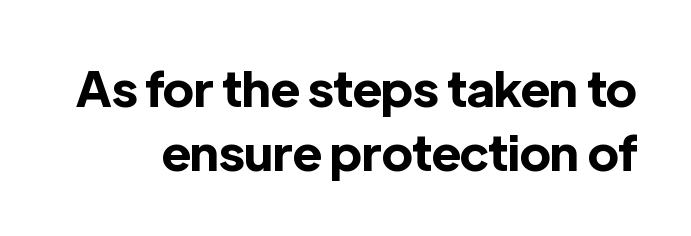
The image shows 49 px bold sans-serif type, upright; set normal line spacing (1.3x), normal letter spacing, not underlined; a medium x-height.
